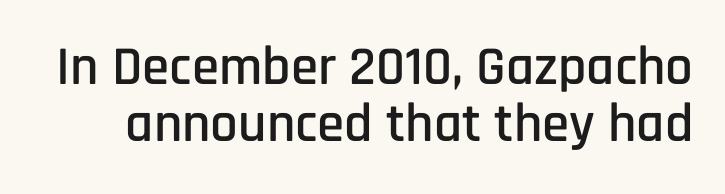
Q: Is the text italic (slanted)? A: No, it is upright.
Q: Is the typeface a serif or a sans-serif typeface? A: Sans-serif.
Q: Is the text underlined? A: No.
Q: Is the spacing between letters normal or unusually wide? A: Normal.
Q: Is the spacing between lines tight, normal or loose? A: Tight.
Q: Width (condensed, normal, or wide)? A: Condensed.
Q: Stroke contrast? A: Low.
Q: x-height? A: Large.
Q: Monospaced? A: No.
